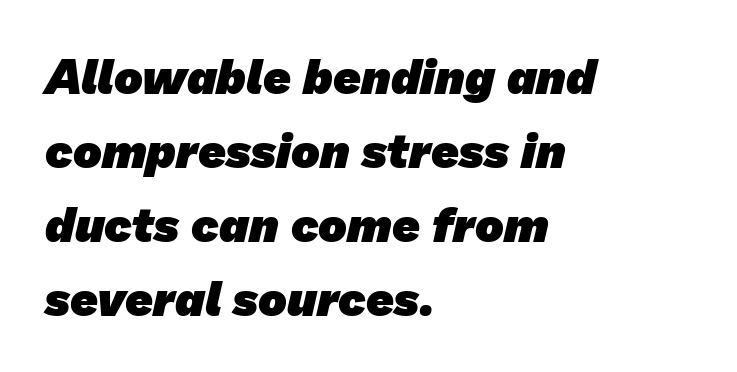
Q: Is the text bold? A: Yes.
Q: Is the typeface a serif or a sans-serif typeface? A: Sans-serif.
Q: Is the text underlined? A: No.
Q: How is the paragraph aligned? A: Left-aligned.
Q: Is the spacing between letters normal or unusually wide? A: Normal.
Q: Is the spacing between lines tight, normal or loose? A: Normal.
Q: Width (condensed, normal, or wide)? A: Normal.
Q: Stroke contrast? A: Low.
Q: x-height? A: Medium.
Q: Monospaced? A: No.
